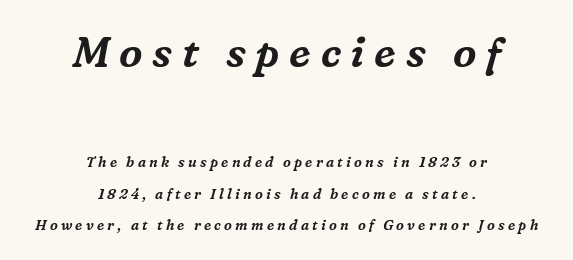
{"serif": "yes", "italic": "yes", "lean": "right", "slant_degrees": 16, "width": "normal", "stroke_contrast": "medium", "x_height": "medium", "monospaced": "no", "underline": "no", "align": "center", "line_spacing": "loose", "line_spacing_ratio": 2.25, "letter_spacing": "wide", "letter_spacing_em": 0.23, "larger_block": "first", "size_ratio": 3.0, "glyph_px": 42}
